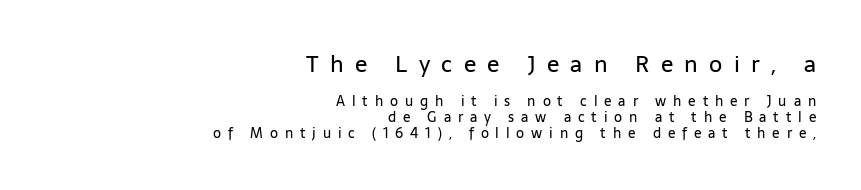
{"italic": "no", "bold": "no", "underline": "no", "align": "right", "line_spacing": "tight", "line_spacing_ratio": 1.12, "letter_spacing": "wide", "letter_spacing_em": 0.49, "larger_block": "first", "size_ratio": 1.64, "glyph_px": 23}
